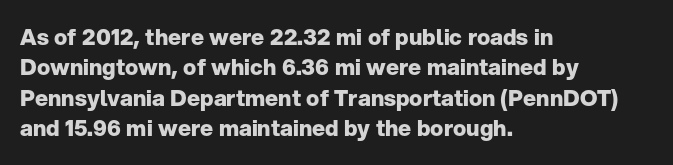
The image shows 22 px bold type, upright; set left-aligned, normal line spacing (1.38x), normal letter spacing, not underlined.
